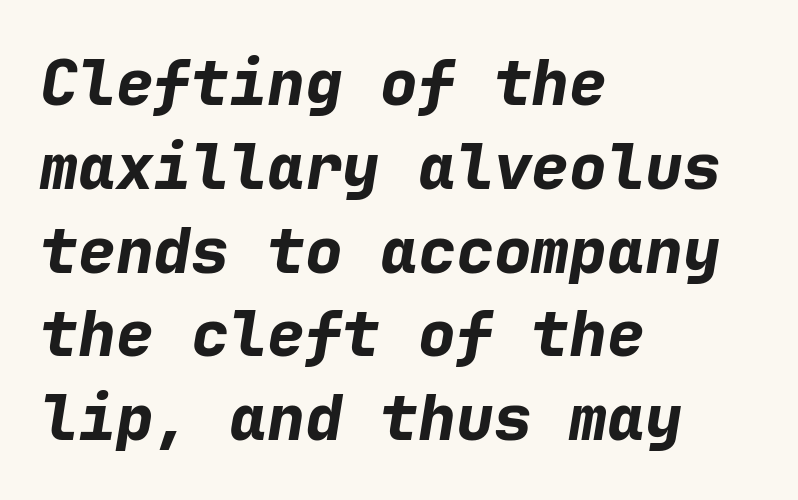
The line-height multiplier appears to be the usual default. Each glyph is drawn with heavy, bold strokes. The space directly below the letters is spotless. This sample has the even, mechanical cadence of fixed-width lettering.
